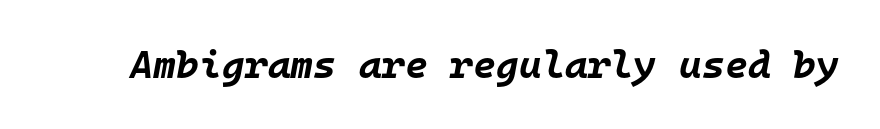
{"italic": "yes", "lean": "right", "slant_degrees": 10, "bold": "yes", "weight": "bold", "width": "normal", "stroke_contrast": "low", "x_height": "large", "monospaced": "yes", "underline": "no", "letter_spacing": "normal", "letter_spacing_em": 0.0, "glyph_px": 39}
